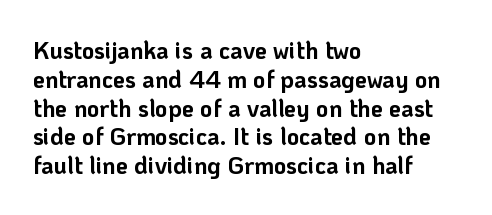
Q: Is the text bold? A: Yes.
Q: Is the text italic (slanted)? A: No, it is upright.
Q: Is the text underlined? A: No.
Q: How is the paragraph aligned? A: Left-aligned.
Q: Is the spacing between letters normal or unusually wide? A: Normal.
